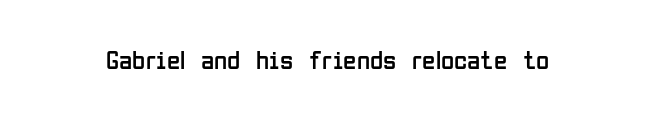
The image shows 27 px text type, upright; set normal letter spacing, not underlined.
